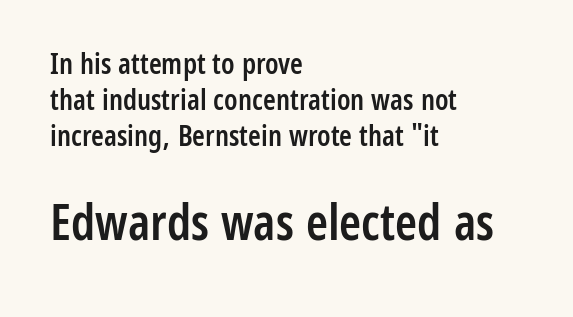
{"serif": "no", "italic": "no", "bold": "semi", "weight": "semibold", "width": "condensed", "stroke_contrast": "low", "x_height": "medium", "monospaced": "no", "underline": "no", "align": "left", "line_spacing": "normal", "line_spacing_ratio": 1.25, "letter_spacing": "normal", "letter_spacing_em": 0.0, "larger_block": "second", "size_ratio": 1.72, "glyph_px": 50}
